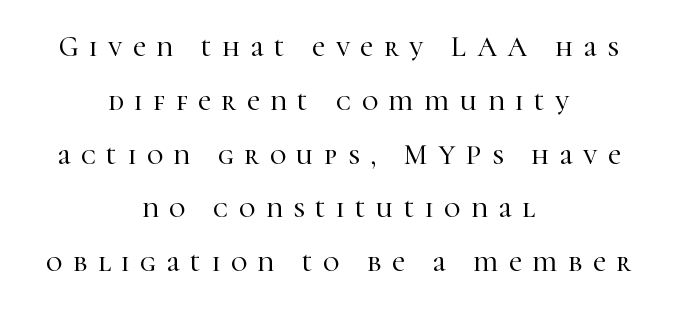
A typesetter would call this proportional, since set widths differ per character. Reading down the block, each line starts at a different indent, mirrored at its end. The block of text is sparse from top to bottom, with ample space between rows. Posture: straight, roman, zero tilt. The zone under the glyphs is completely vacant.
